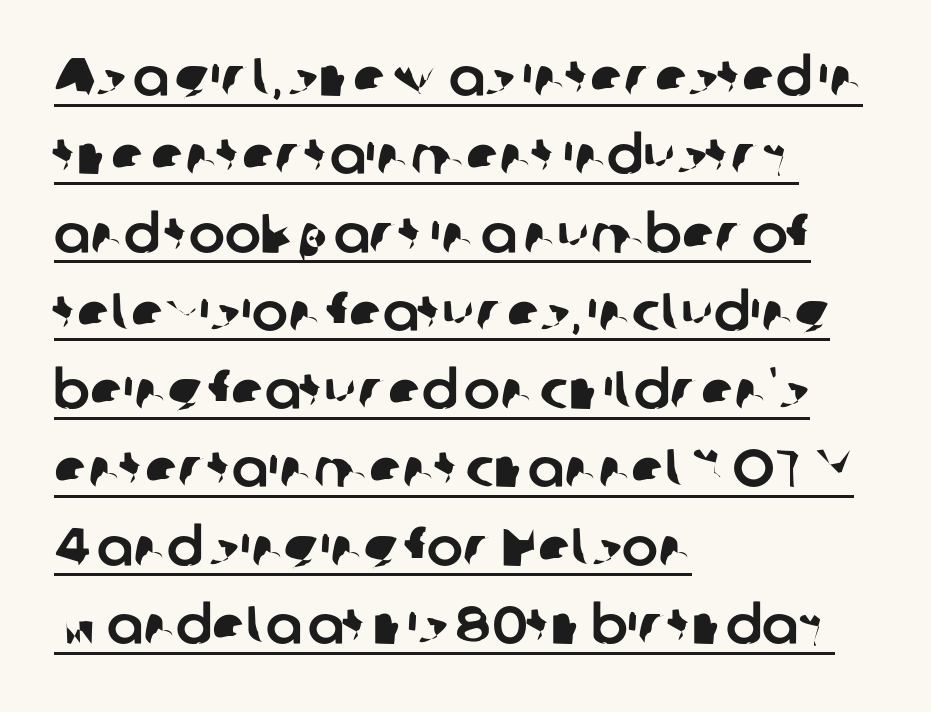
A typesetter would call this leading conventional body-copy spacing. The rag falls on the right side of this text block. You could not count columns in this text — the font is proportionally spaced. Unlike a traditional serif, this face leaves its strokes unadorned.
